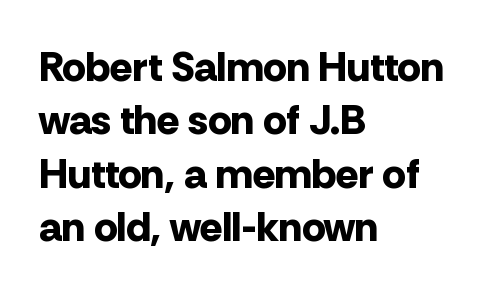
The image shows 42 px bold sans-serif type, upright; set left-aligned, normal line spacing (1.27x), normal letter spacing, not underlined; low stroke contrast and a medium x-height.
